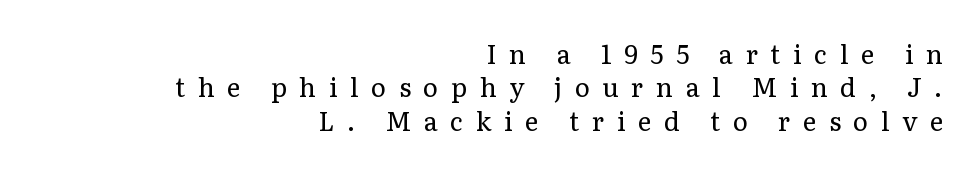
Q: Is the text bold? A: No.
Q: Is the text italic (slanted)? A: No, it is upright.
Q: Is the text underlined? A: No.
Q: How is the paragraph aligned? A: Right-aligned.
Q: Is the spacing between letters normal or unusually wide? A: Unusually wide.
Q: Is the spacing between lines tight, normal or loose? A: Normal.
